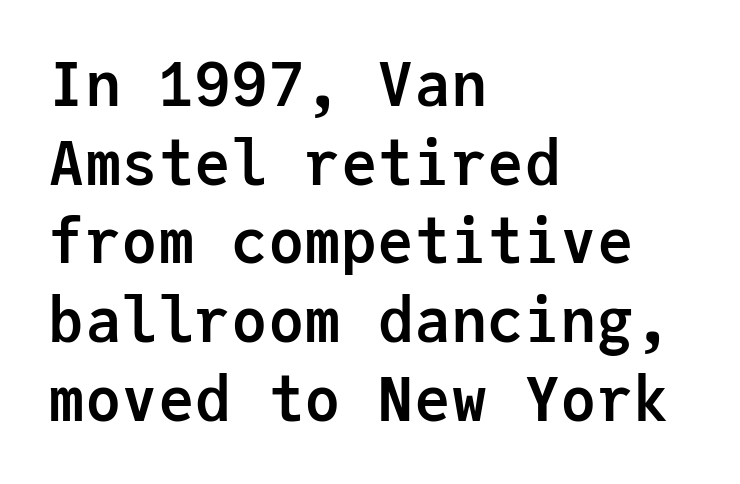
Notice how the stems are strictly vertical — no italics here. Horizontal bands of white between lines are of average thickness. Is the type bold? Yes — the strokes are clearly thick and heavy. The passage shown is typed in a monospace face where columns stay perfectly aligned. The foot of each line stays bare and open.
